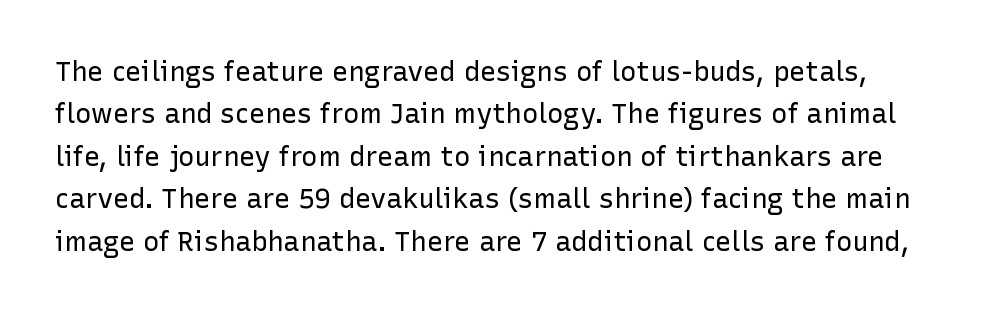
{"italic": "no", "bold": "no", "underline": "no", "line_spacing": "normal", "line_spacing_ratio": 1.57, "letter_spacing": "normal", "letter_spacing_em": 0.0, "glyph_px": 27}
